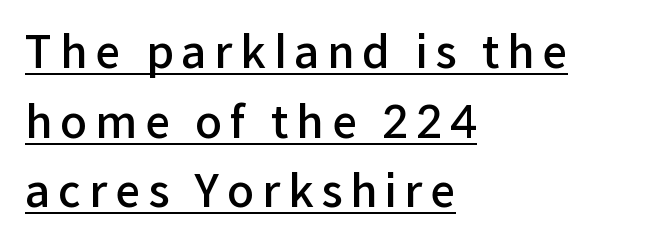
The image shows 44 px semibold sans-serif type, upright; set left-aligned, normal line spacing (1.58x), underlined; low stroke contrast and a medium x-height.
